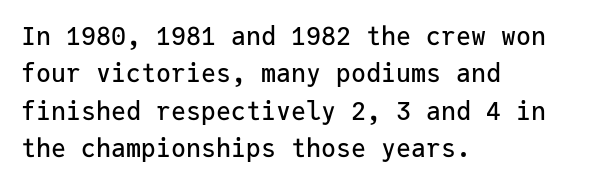
{"italic": "no", "underline": "no", "align": "left", "line_spacing": "normal", "line_spacing_ratio": 1.5, "letter_spacing": "normal", "letter_spacing_em": 0.0, "glyph_px": 25}
